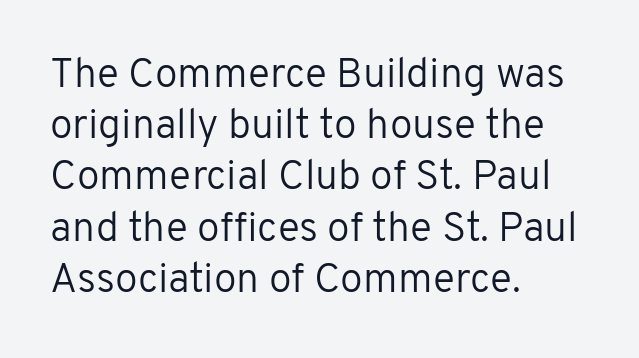
Q: Is the text bold? A: No.
Q: Is the text italic (slanted)? A: No, it is upright.
Q: Is the typeface a serif or a sans-serif typeface? A: Sans-serif.
Q: Is the text underlined? A: No.
Q: How is the paragraph aligned? A: Left-aligned.
Q: Is the spacing between letters normal or unusually wide? A: Normal.
Q: Is the spacing between lines tight, normal or loose? A: Normal.
Q: Width (condensed, normal, or wide)? A: Normal.
Q: Stroke contrast? A: Low.
Q: x-height? A: Medium.
Q: Monospaced? A: No.
